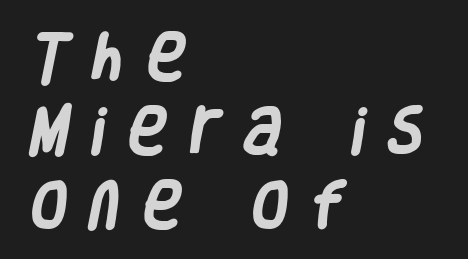
Bare-footed words on every line. Heft: maximum for text — a bold. Glyph-to-glyph distance is far greater than everyday printed text. Note the varied advance widths — an 'i' is clearly narrower than an 'm'. Horizontal alignment here is leftward, the default for most running prose. Vertically, the passage feels balanced, rows spaced as you'd expect.
